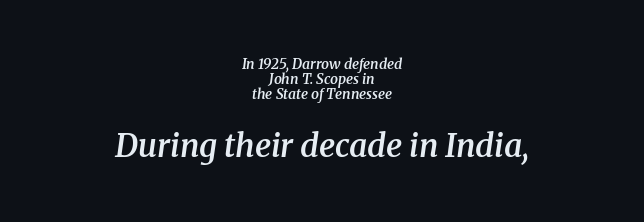
The image shows 32 px semibold serif type, italic (leaning right); set centered, tight line spacing (1.06x), normal letter spacing, not underlined; the second (bottom) block is 2.29x larger; medium stroke contrast and a medium x-height.
